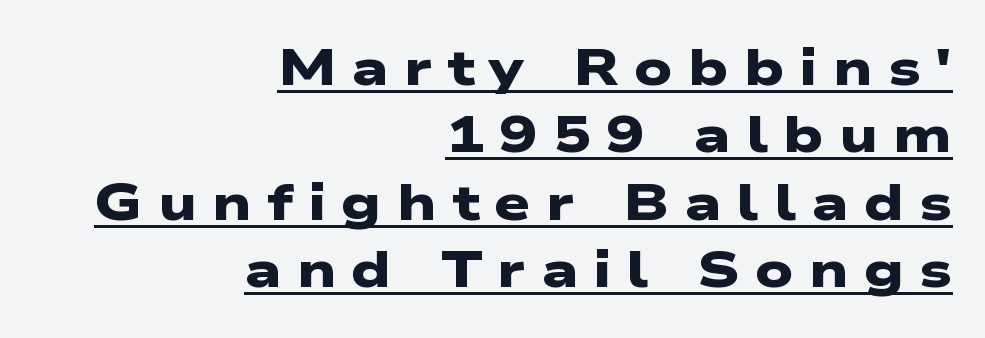
{"serif": "no", "bold": "yes", "weight": "heavy", "width": "wide", "stroke_contrast": "low", "x_height": "medium", "monospaced": "no", "underline": "yes", "align": "right", "line_spacing": "normal", "line_spacing_ratio": 1.32, "letter_spacing": "wide", "letter_spacing_em": 0.3, "glyph_px": 51}
